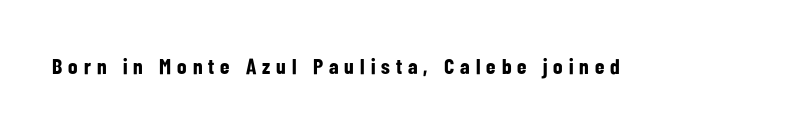
The image shows 22 px bold type, upright; set unusually wide letter spacing (+0.27 em), not underlined.
